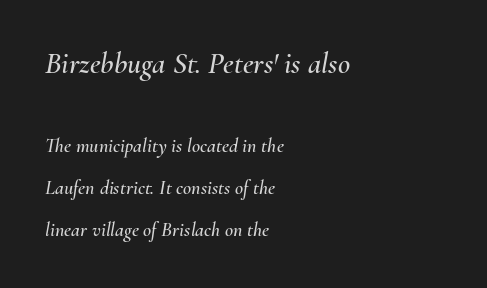
The image shows 30 px text type, italic (leaning right); set left-aligned, loose line spacing (2.12x), normal letter spacing, not underlined; the first (top) block is 1.5x larger; medium stroke contrast and a small x-height.
